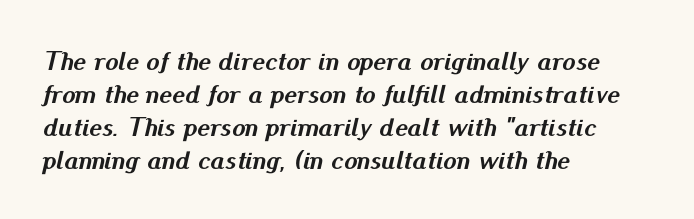
{"italic": "yes", "lean": "right", "slant_degrees": 13, "bold": "yes", "underline": "no", "align": "left", "line_spacing_ratio": 1.22, "letter_spacing": "normal", "letter_spacing_em": 0.0, "glyph_px": 27}
